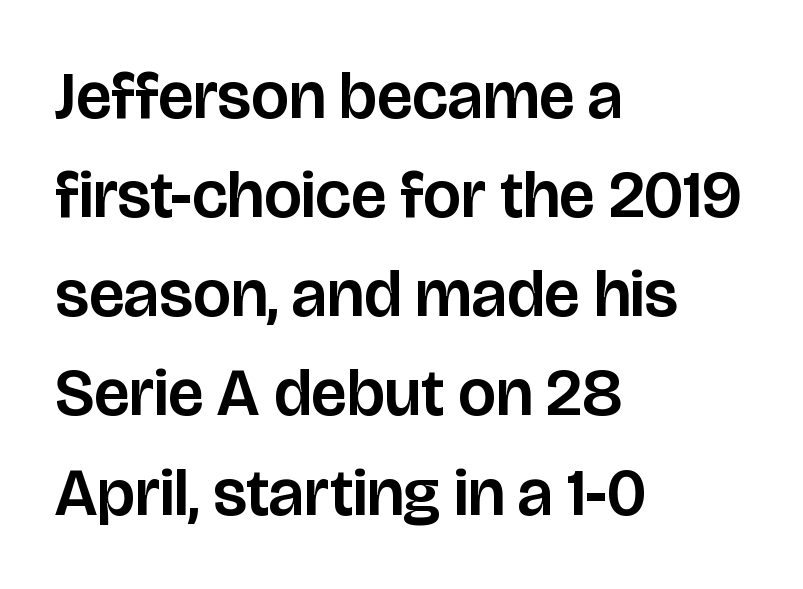
{"serif": "no", "italic": "no", "width": "normal", "stroke_contrast": "low", "x_height": "large", "monospaced": "no", "underline": "no", "align": "left", "line_spacing": "normal", "line_spacing_ratio": 1.48, "letter_spacing": "normal", "letter_spacing_em": 0.0, "glyph_px": 67}
